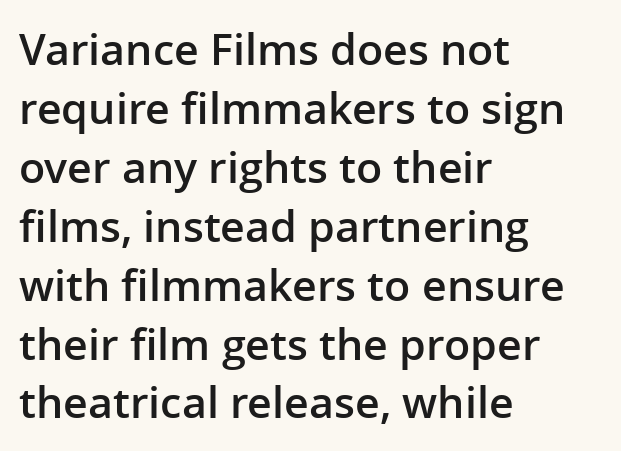
{"serif": "no", "italic": "no", "bold": "semi", "weight": "semibold", "width": "normal", "stroke_contrast": "low", "x_height": "medium", "monospaced": "no", "underline": "no", "align": "left", "line_spacing": "normal", "line_spacing_ratio": 1.37, "letter_spacing": "normal", "letter_spacing_em": 0.0, "glyph_px": 43}
